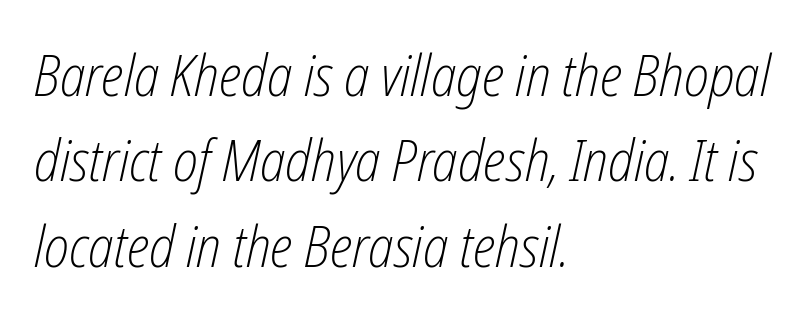
Q: Is the text bold? A: No.
Q: Is the text italic (slanted)? A: Yes, it leans right by about 12 degrees.
Q: Is the text underlined? A: No.
Q: How is the paragraph aligned? A: Left-aligned.
Q: Is the spacing between letters normal or unusually wide? A: Normal.
Q: Is the spacing between lines tight, normal or loose? A: Normal.
Q: Width (condensed, normal, or wide)? A: Condensed.
Q: Stroke contrast? A: Low.
Q: x-height? A: Medium.
Q: Monospaced? A: No.
